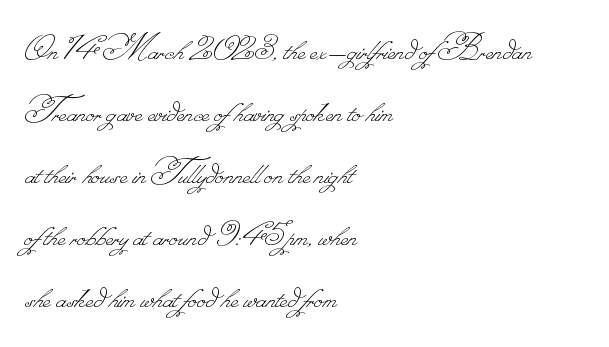
Q: Is the text bold? A: No.
Q: Is the text underlined? A: No.
Q: How is the paragraph aligned? A: Left-aligned.
Q: Is the spacing between letters normal or unusually wide? A: Normal.
Q: Is the spacing between lines tight, normal or loose? A: Normal.
Q: Width (condensed, normal, or wide)? A: Normal.
Q: Stroke contrast? A: Low.
Q: Monospaced? A: No.
